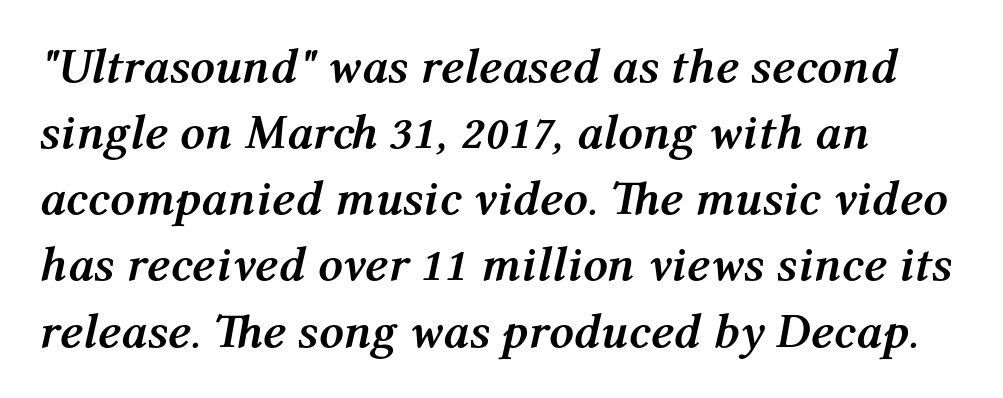
Q: Is the text bold? A: Yes.
Q: Is the text italic (slanted)? A: Yes, it leans right by about 12 degrees.
Q: Is the text underlined? A: No.
Q: How is the paragraph aligned? A: Left-aligned.
Q: Is the spacing between letters normal or unusually wide? A: Normal.
Q: Is the spacing between lines tight, normal or loose? A: Normal.
Q: Width (condensed, normal, or wide)? A: Normal.
Q: Stroke contrast? A: Medium.
Q: x-height? A: Medium.
Q: Monospaced? A: No.
